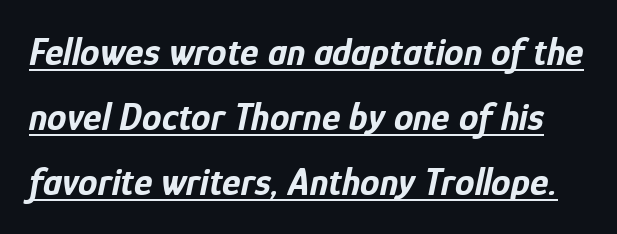
Glance below the letters and you will spot a drawn line. The letters advance in unequal steps, a hallmark of proportional type. This sample uses plain, unmodified letter spacing. This block has exactly the height ordinary leading produces. The axis of the letterforms is tilted away from vertical. Its strokes are broad and dark, the hallmark of bold type.
